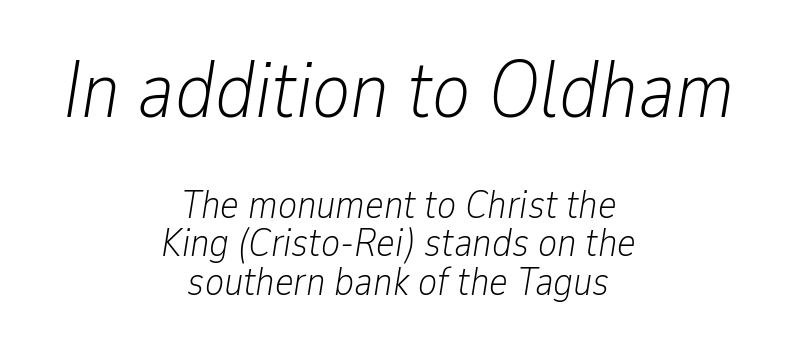
The image shows 80 px light, condensed type, italic (leaning right); set centered, tight line spacing (0.96x), normal letter spacing, not underlined; the first (top) block is 2.0x larger; low stroke contrast and a medium x-height.
